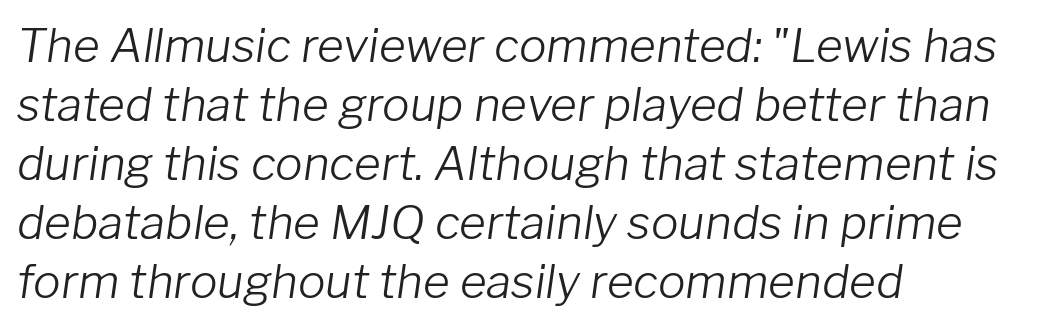
Q: Is the text bold? A: No.
Q: Is the text italic (slanted)? A: Yes, it leans right by about 8 degrees.
Q: Is the text underlined? A: No.
Q: How is the paragraph aligned? A: Left-aligned.
Q: Is the spacing between letters normal or unusually wide? A: Normal.
Q: Is the spacing between lines tight, normal or loose? A: Normal.
Q: Width (condensed, normal, or wide)? A: Normal.
Q: Stroke contrast? A: Low.
Q: x-height? A: Medium.
Q: Monospaced? A: No.
